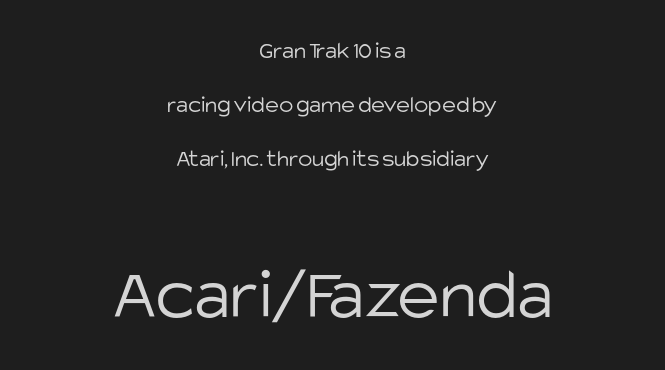
{"serif": "no", "italic": "no", "bold": "no", "weight": "light", "width": "normal", "stroke_contrast": "low", "x_height": "large", "monospaced": "no", "underline": "no", "align": "center", "line_spacing": "loose", "line_spacing_ratio": 2.24, "letter_spacing": "normal", "letter_spacing_em": 0.0, "larger_block": "second", "size_ratio": 3.04, "glyph_px": 73}
